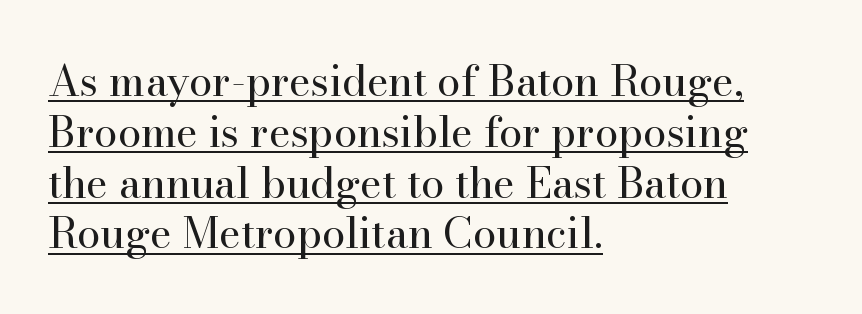
The image shows 42 px regular-weight serif type, upright; set left-aligned, line spacing 1.21x, normal letter spacing, underlined; high stroke contrast and a small x-height.
